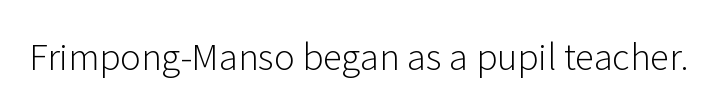
The image shows 35 px light sans-serif type, upright; set normal letter spacing, not underlined; low stroke contrast and a medium x-height.
